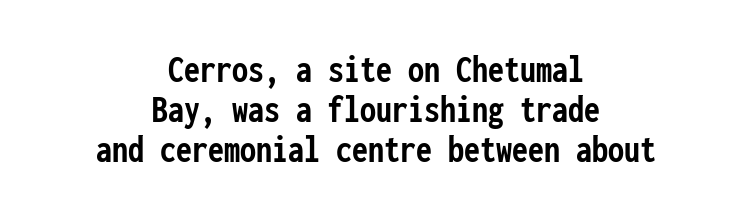
{"serif": "no", "italic": "no", "bold": "yes", "weight": "semibold", "width": "condensed", "stroke_contrast": "low", "x_height": "medium", "monospaced": "yes", "underline": "no", "align": "center", "line_spacing": "tight", "line_spacing_ratio": 1.0, "letter_spacing": "normal", "letter_spacing_em": 0.0, "glyph_px": 40}
